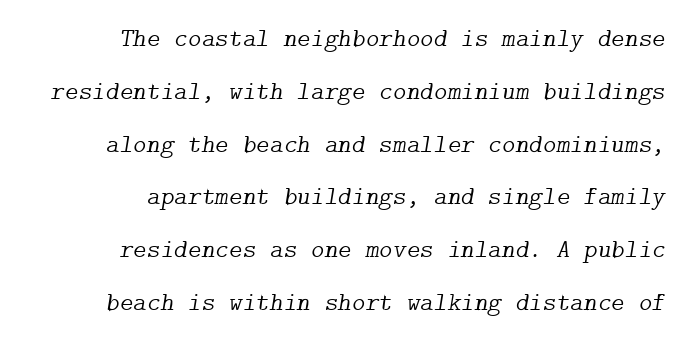
The image shows 26 px text type, italic (leaning right); set loose line spacing (2.03x), normal letter spacing, not underlined.
